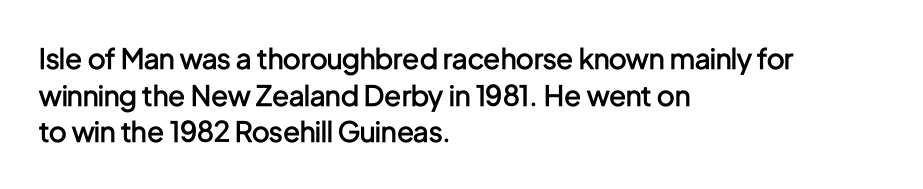
Note the varied advance widths — an 'i' is clearly narrower than an 'm'. I'd call this a sans setting — the letters go barefoot. Interline gaps are of average width in this sample. Do the letters lean? They stand straight. The face used here is a semibold: visibly heavier than regular, lighter than bold.
